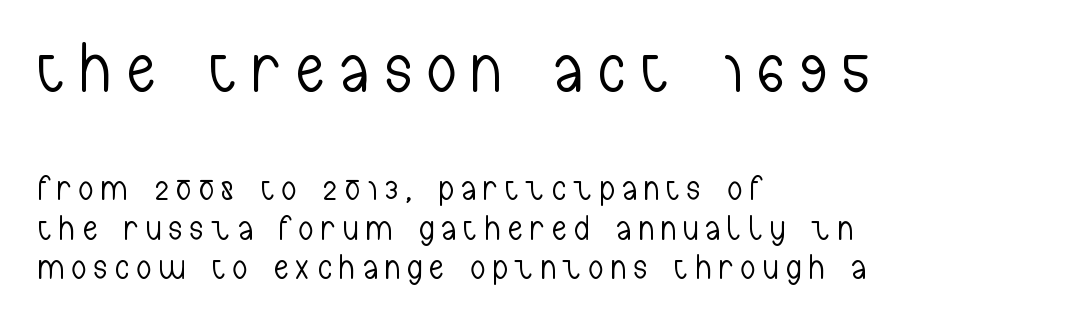
{"serif": "no", "italic": "no", "bold": "no", "weight": "light", "width": "condensed", "stroke_contrast": "low", "x_height": "medium", "monospaced": "no", "underline": "no", "align": "left", "line_spacing": "tight", "line_spacing_ratio": 1.12, "letter_spacing": "wide", "letter_spacing_em": 0.24, "larger_block": "first", "size_ratio": 2.0, "glyph_px": 70}
